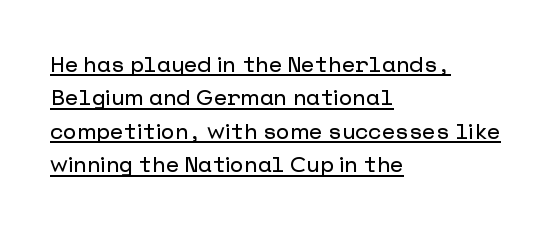
{"italic": "no", "underline": "yes", "align": "left", "line_spacing": "normal", "line_spacing_ratio": 1.52, "letter_spacing": "normal", "letter_spacing_em": 0.0, "glyph_px": 22}
